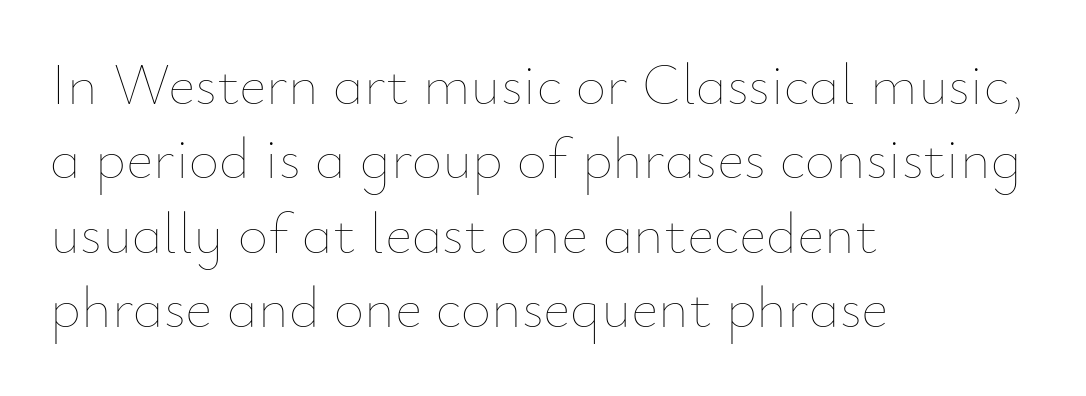
Q: Is the text bold? A: No.
Q: Is the text italic (slanted)? A: No, it is upright.
Q: Is the text underlined? A: No.
Q: How is the paragraph aligned? A: Left-aligned.
Q: Is the spacing between letters normal or unusually wide? A: Normal.
Q: Is the spacing between lines tight, normal or loose? A: Normal.
Q: Width (condensed, normal, or wide)? A: Normal.
Q: Stroke contrast? A: Low.
Q: x-height? A: Small.
Q: Monospaced? A: No.
